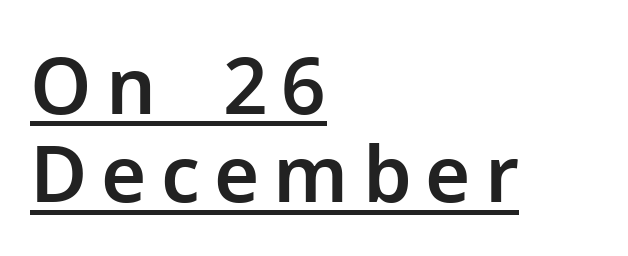
Compared with undecorated copy, this sample adds a rule below the words. Tightly led — the rows are bunched. Is this a sans? Yes — the strokes have no serifs. Note the varied advance widths — an 'i' is clearly narrower than an 'm'. Ordinary non-slanted type is in use.
